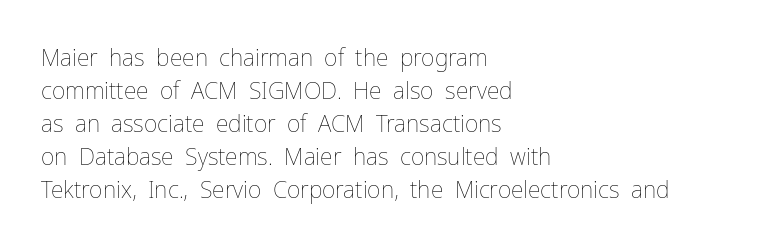
{"italic": "no", "bold": "no", "underline": "no", "align": "left", "line_spacing": "normal", "line_spacing_ratio": 1.44, "letter_spacing": "normal", "letter_spacing_em": 0.0, "glyph_px": 23}
